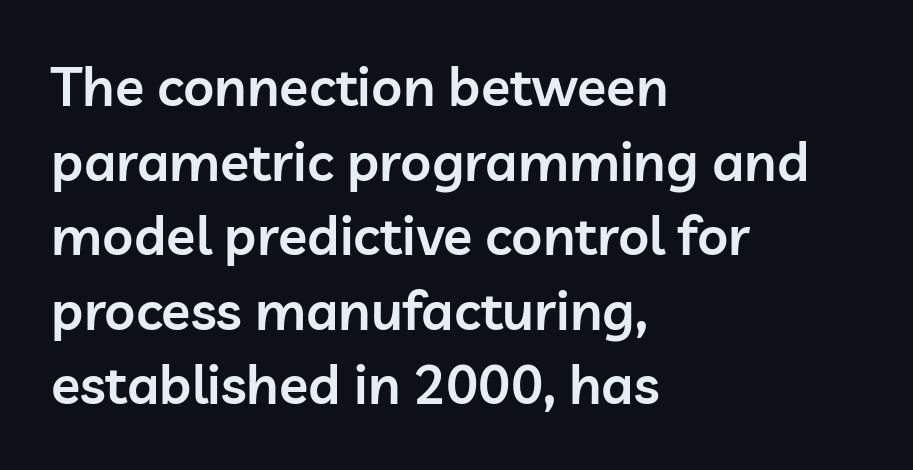
Font category for this specimen: sans-serif. This is the in-between weight designers call semibold or demi. The line texture is even and compact thanks to regular tracking. If you drew a line through each stem, it would be perfectly vertical.
